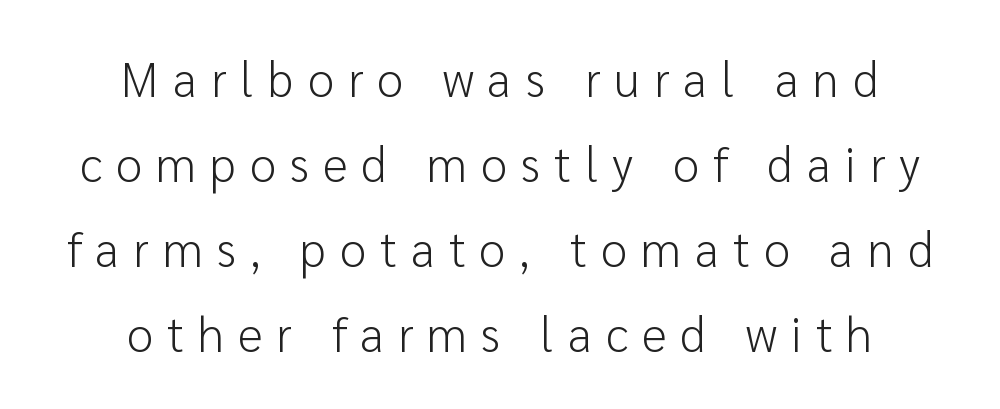
The image shows 48 px light sans-serif type, upright; set centered, line spacing 1.77x, unusually wide letter spacing (+0.29 em), not underlined; low stroke contrast and a medium x-height.
